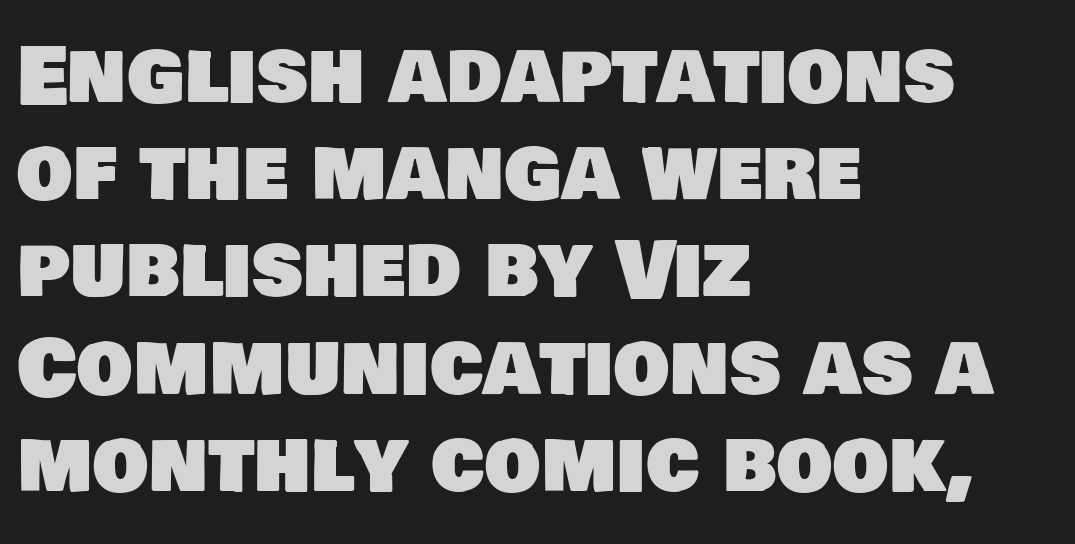
The image shows 79 px sans-serif type; set left-aligned, line spacing 1.23x, normal letter spacing, not underlined; low stroke contrast and a large x-height.
